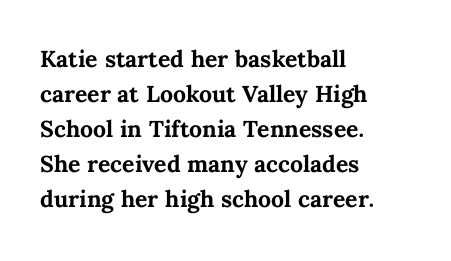
Q: Is the text bold? A: Yes.
Q: Is the text italic (slanted)? A: No, it is upright.
Q: Is the text underlined? A: No.
Q: How is the paragraph aligned? A: Left-aligned.
Q: Is the spacing between letters normal or unusually wide? A: Normal.
Q: Is the spacing between lines tight, normal or loose? A: Normal.
